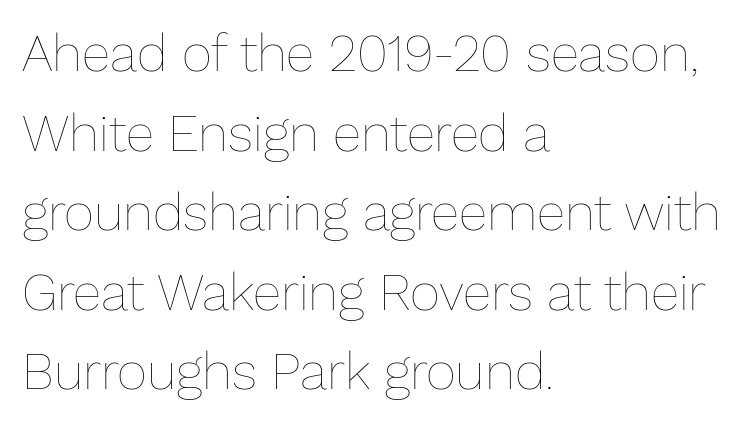
These lines keep a tight, regular rhythm from letter to letter. Lines of text with bare space underneath. If you drew a ruler down the left edge, every line would touch it. Quick note: not italic, upright.
